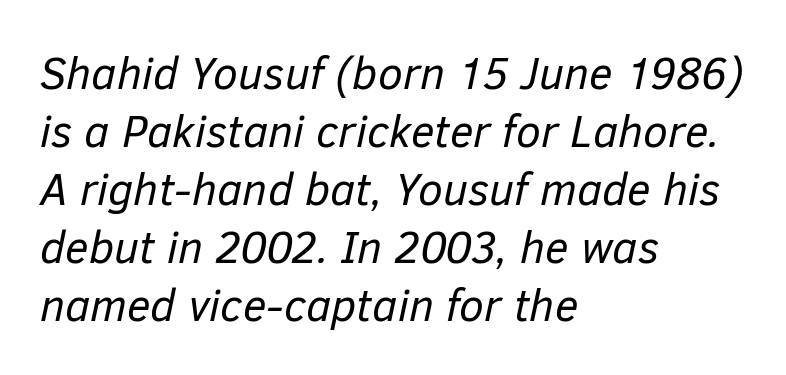
The image shows 45 px regular-weight type, italic (leaning right); set left-aligned, normal line spacing (1.29x), normal letter spacing, not underlined; low stroke contrast and a medium x-height.
